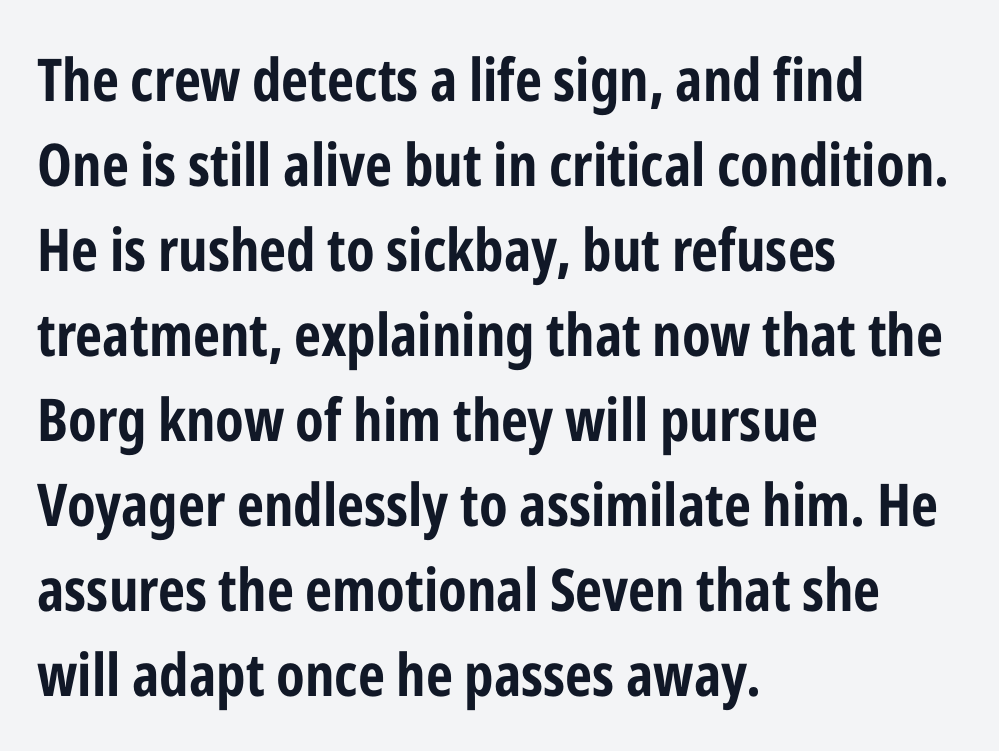
The image shows 59 px bold, condensed sans-serif type, upright; set left-aligned, normal line spacing (1.44x), normal letter spacing, not underlined; low stroke contrast and a medium x-height.
